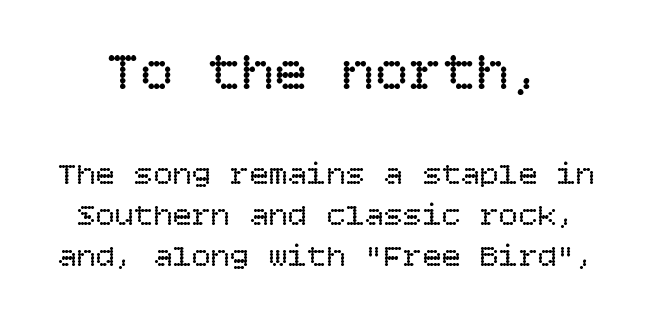
The image shows 56 px regular-weight type, upright; set normal line spacing (1.28x), normal letter spacing, not underlined; the first (top) block is 1.75x larger; low stroke contrast and a large x-height.
